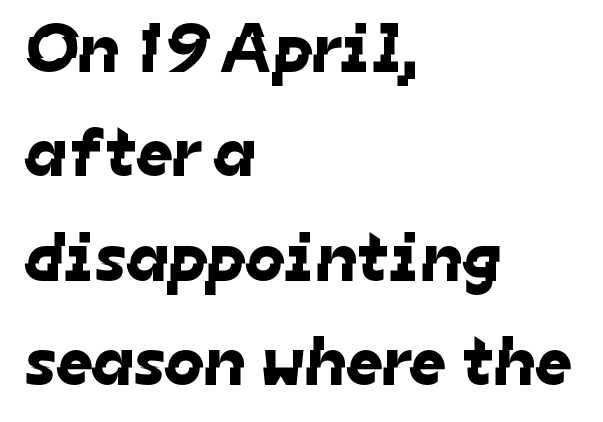
Inter-character spacing is left at the font's built-in metrics. Each line starts at the same left margin while the right side varies. Quick note: underline off. Compared with typical paragraphs, the rows here are spaced about the same. Does the type have serifs? No, each stem ends abruptly.
